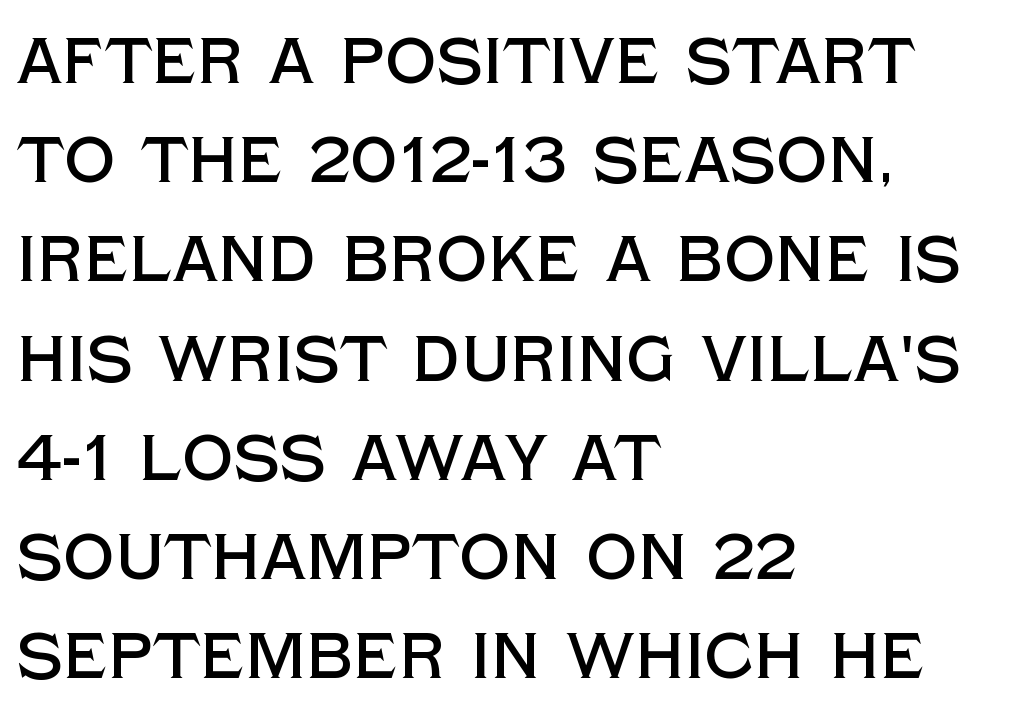
The image shows 64 px sans-serif type, upright; set left-aligned, normal line spacing (1.55x), normal letter spacing, not underlined; a large x-height.
